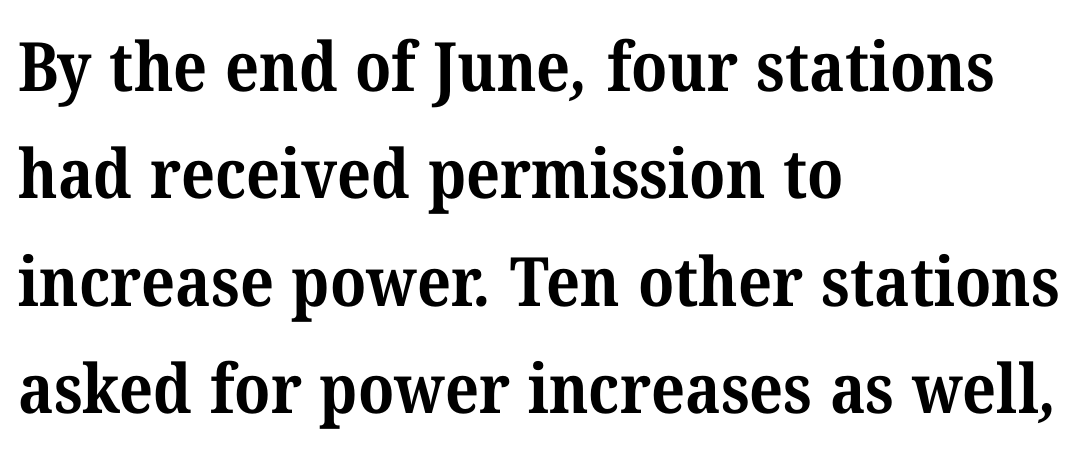
{"serif": "yes", "bold": "yes", "weight": "bold", "width": "normal", "stroke_contrast": "medium", "x_height": "medium", "monospaced": "no", "underline": "no", "align": "left", "line_spacing": "normal", "line_spacing_ratio": 1.58, "letter_spacing": "normal", "letter_spacing_em": 0.0, "glyph_px": 68}
